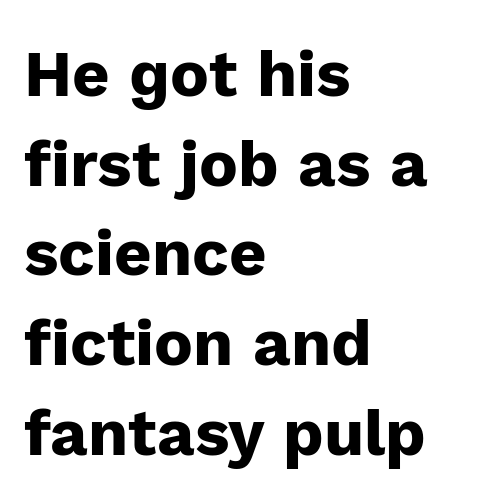
The image shows 65 px heavy sans-serif type, upright; set left-aligned, normal line spacing (1.38x), normal letter spacing, not underlined; low stroke contrast and a medium x-height.
